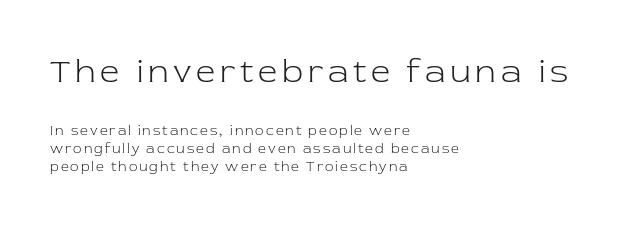
{"serif": "yes", "italic": "no", "bold": "no", "weight": "light", "width": "normal", "stroke_contrast": "low", "x_height": "medium", "monospaced": "no", "underline": "no", "align": "left", "line_spacing": "normal", "line_spacing_ratio": 1.28, "larger_block": "first", "size_ratio": 2.43, "glyph_px": 34}
